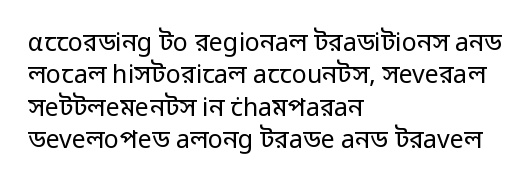
Q: Is the text bold? A: No.
Q: Is the text italic (slanted)? A: No, it is upright.
Q: Is the text underlined? A: No.
Q: How is the paragraph aligned? A: Left-aligned.
Q: Is the spacing between letters normal or unusually wide? A: Normal.
Q: Is the spacing between lines tight, normal or loose? A: Normal.
